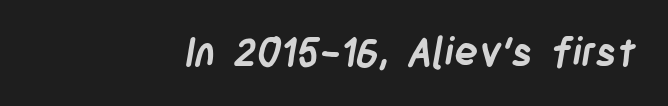
Q: Is the text bold? A: Yes.
Q: Is the typeface a serif or a sans-serif typeface? A: Sans-serif.
Q: Is the text underlined? A: No.
Q: How is the paragraph aligned? A: Right-aligned.
Q: Is the spacing between letters normal or unusually wide? A: Normal.
Q: Width (condensed, normal, or wide)? A: Condensed.
Q: Stroke contrast? A: Low.
Q: x-height? A: Large.
Q: Monospaced? A: No.
